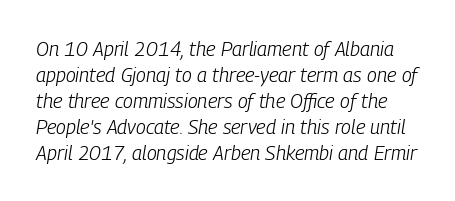
The image shows 20 px text type, italic (leaning right); set normal line spacing (1.3x), normal letter spacing, not underlined.
